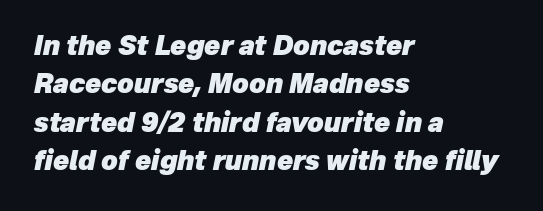
Characters follow at the spacing the type designer built in. Quick note: underline off. Evenly set lines give the paragraph a standard silhouette. Is the type slanted? Yes — the strokes lean at a clear angle.
